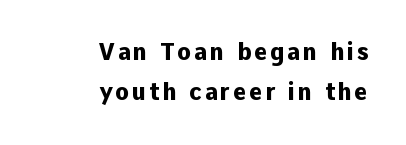
{"italic": "no", "bold": "yes", "underline": "no", "align": "right", "line_spacing_ratio": 1.76, "glyph_px": 23}
